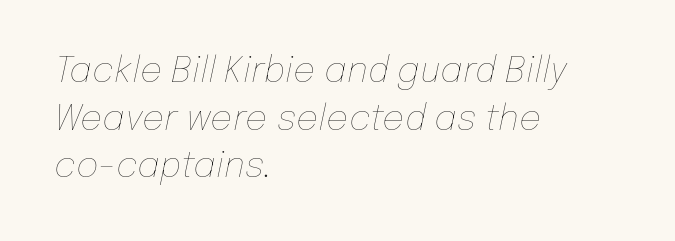
The image shows 35 px thin type, italic (leaning right); set left-aligned, normal line spacing (1.36x), normal letter spacing, not underlined; low stroke contrast and a medium x-height.
